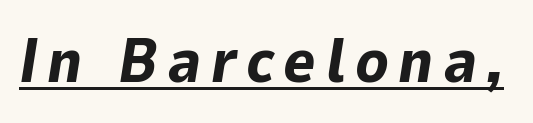
Q: Is the text bold? A: Yes.
Q: Is the text italic (slanted)? A: Yes, it leans right by about 9 degrees.
Q: Is the text underlined? A: Yes.
Q: Width (condensed, normal, or wide)? A: Normal.
Q: Stroke contrast? A: Low.
Q: x-height? A: Medium.
Q: Monospaced? A: No.
